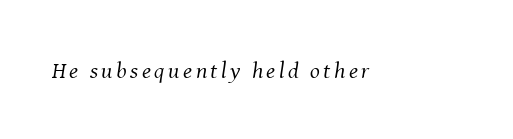
Nothing heavy about these letters — not bold at all. Yep, that's italic — everything's leaning. Descender tails drop into unmarked territory.
